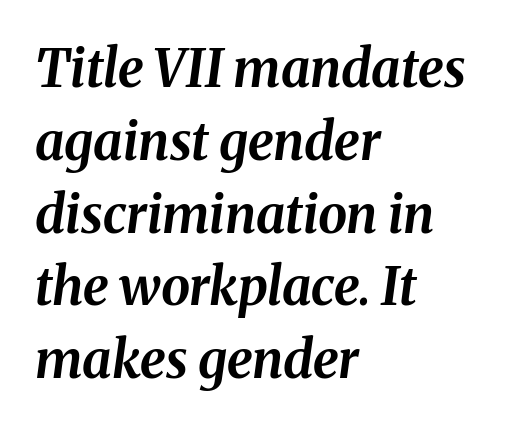
The image shows 52 px bold type, italic (leaning right); set left-aligned, normal line spacing (1.4x), normal letter spacing, not underlined; medium stroke contrast and a medium x-height.
